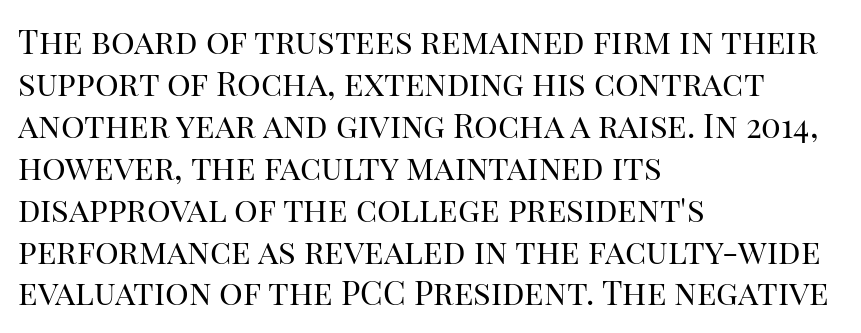
The rendering uses natural spacing where letterforms have individual widths. The face used here is seriffed, in the tradition of book romans. Each word holds together tightly as a unit, with standard inter-letter gaps. Leftover space on each line is placed entirely after the last word. Weight: not bold — regular or lighter. A clean baseline with only descenders dipping below it.
